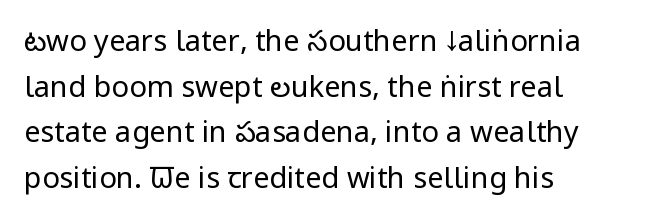
The image shows 29 px regular-weight, condensed sans-serif type, upright; set left-aligned, normal line spacing (1.57x), normal letter spacing, not underlined; low stroke contrast and a large x-height.
